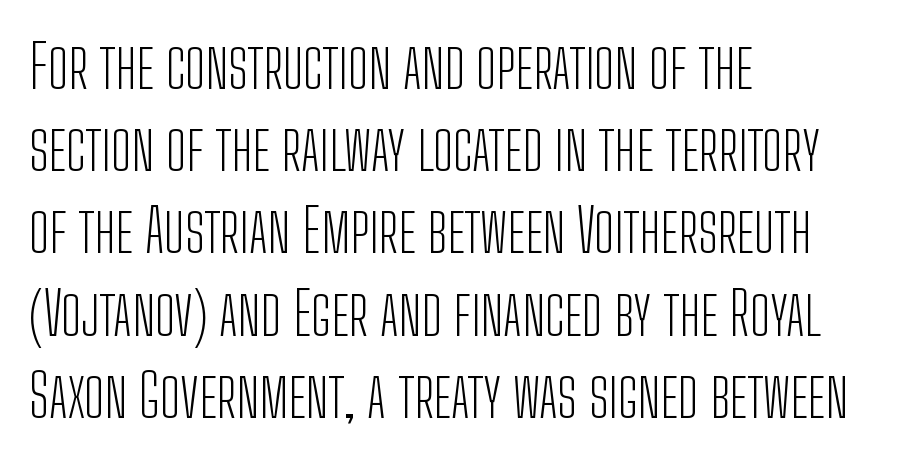
Here the glyphs are tracked normally, forming tight word shapes. Varying glyph widths throughout — classic text-font behaviour. These lines are composed in type without serifs. Designer's note — italics off, roman on. Type without underlining.
